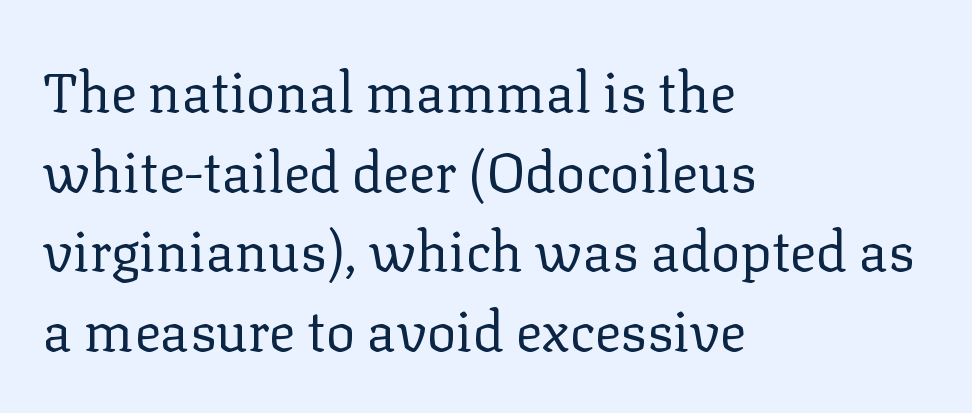
Q: Is the text bold? A: No.
Q: Is the text italic (slanted)? A: No, it is upright.
Q: Is the typeface a serif or a sans-serif typeface? A: Serif.
Q: Is the text underlined? A: No.
Q: How is the paragraph aligned? A: Left-aligned.
Q: Is the spacing between letters normal or unusually wide? A: Normal.
Q: Is the spacing between lines tight, normal or loose? A: Normal.
Q: Width (condensed, normal, or wide)? A: Normal.
Q: Stroke contrast? A: Low.
Q: x-height? A: Medium.
Q: Monospaced? A: No.
